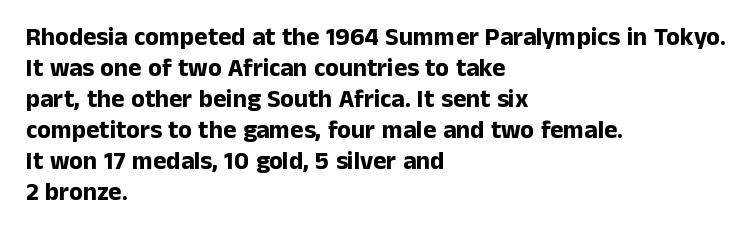
You'd pick this weight for a headline — it's a proper bold. Upright lettering throughout. Nothing unusual about the tracking: characters are spaced as the font intends. Check the space under the baseline: it is left empty.
